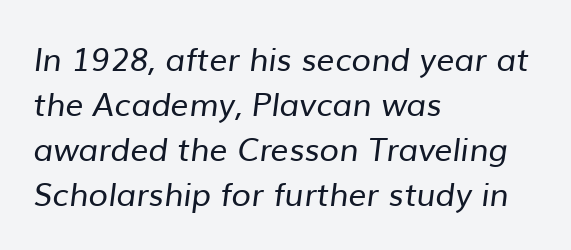
Q: Is the text bold? A: No.
Q: Is the typeface a serif or a sans-serif typeface? A: Sans-serif.
Q: Is the text underlined? A: No.
Q: How is the paragraph aligned? A: Left-aligned.
Q: Is the spacing between letters normal or unusually wide? A: Normal.
Q: Is the spacing between lines tight, normal or loose? A: Normal.
Q: Width (condensed, normal, or wide)? A: Normal.
Q: Stroke contrast? A: Low.
Q: x-height? A: Medium.
Q: Monospaced? A: No.
